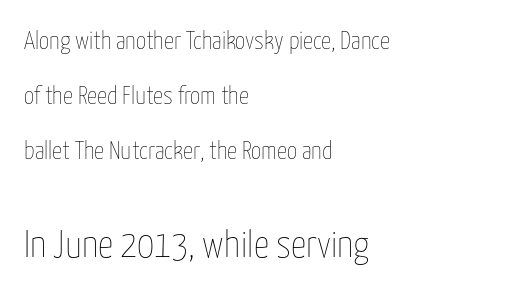
The image shows 38 px thin, condensed type, upright; set left-aligned, loose line spacing (2.2x), normal letter spacing, not underlined; the second (bottom) block is 1.52x larger; low stroke contrast and a medium x-height.
